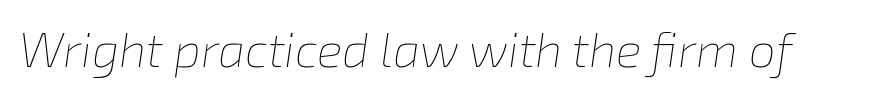
Q: Is the text bold? A: No.
Q: Is the text italic (slanted)? A: Yes, it leans right by about 8 degrees.
Q: Is the text underlined? A: No.
Q: Is the spacing between letters normal or unusually wide? A: Normal.
Q: Width (condensed, normal, or wide)? A: Normal.
Q: Stroke contrast? A: Low.
Q: x-height? A: Medium.
Q: Monospaced? A: No.
